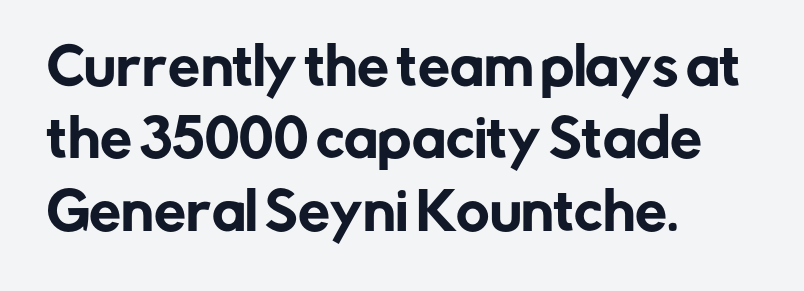
The image shows 51 px sans-serif type, upright; set left-aligned, normal line spacing (1.42x), normal letter spacing, not underlined; low stroke contrast and a medium x-height.
